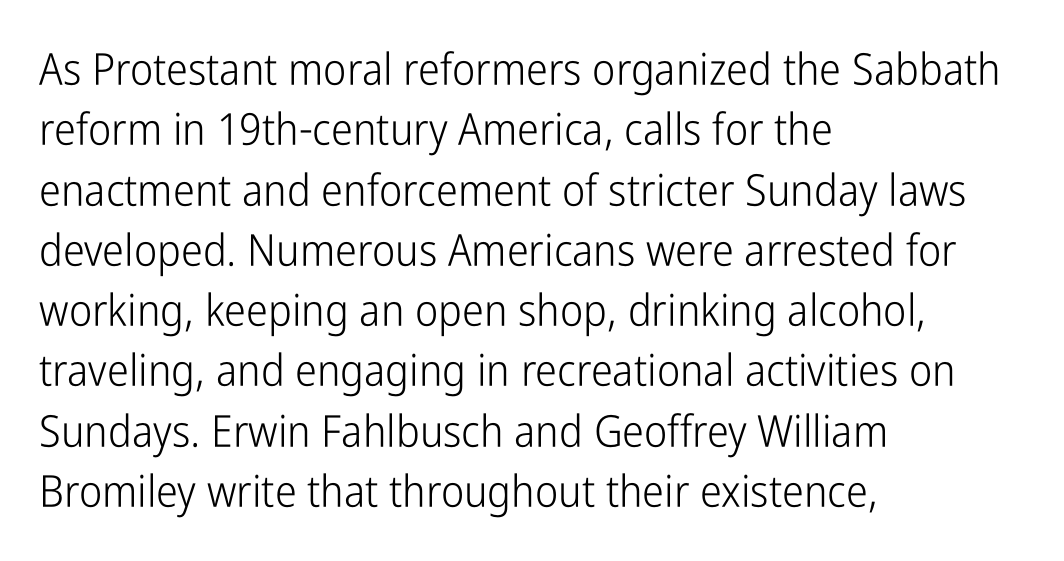
{"serif": "no", "italic": "no", "bold": "no", "weight": "light", "width": "condensed", "stroke_contrast": "low", "x_height": "medium", "monospaced": "no", "underline": "no", "align": "left", "line_spacing": "normal", "line_spacing_ratio": 1.37, "letter_spacing": "normal", "letter_spacing_em": 0.0, "glyph_px": 44}
